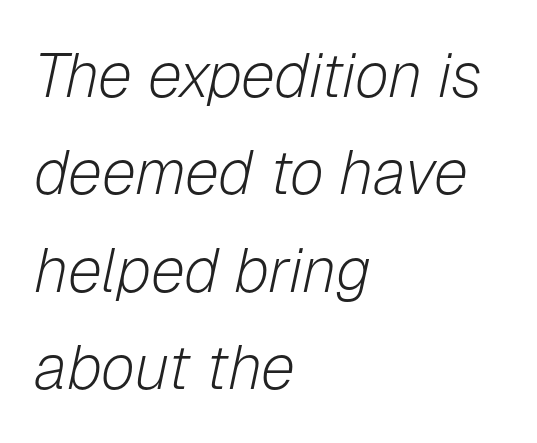
Inter-character spacing is left at the font's built-in metrics. A typesetter would call this proportional, since set widths differ per character. Glance below the letters and you will spot only blank space. A quiet, ordinary-to-light weight characterises the typeface. Caption: multi-line text, flush left, ragged right. The specimen reads as italic at a glance.
